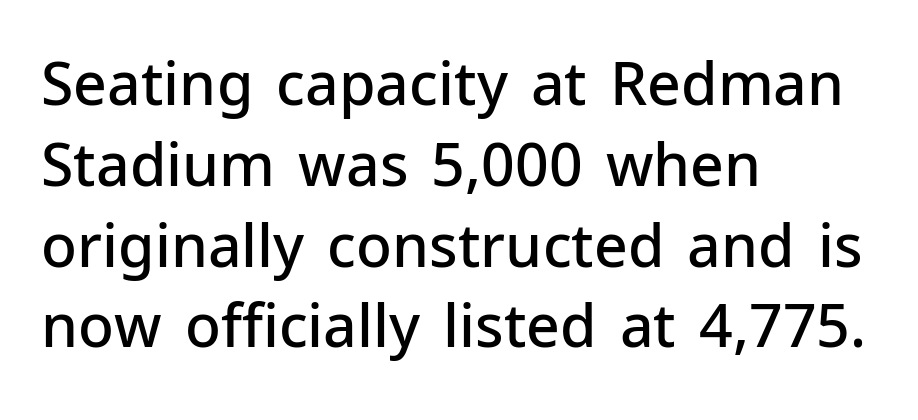
The lines are quadded left. Each letter keeps its own natural width here, so spacing adapts to shape. Unlike a traditional serif, this face leaves its strokes unadorned. Each glyph is drawn with semibold strokes, heavier than normal yet not fully bold. The specimen reads as upright at a glance.
